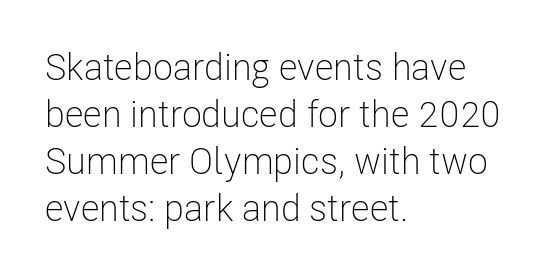
Bold? No — there's no thickening of the strokes. Where is the straight margin? On the left. Glyph-to-glyph distance matches everyday printed text. These lines are composed in type without serifs. The letters stand upright; this is a roman face. The rendering uses a moderate line-height, typical for paragraphs.
